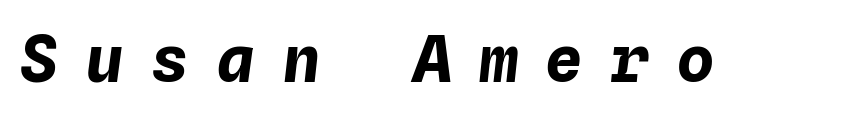
Here the designer chose a console-style face with uniform glyph widths. The typesetting leans heavy: a genuine bold. The axis of the letterforms is tilted away from vertical. Letters rest on an invisible, unmarked baseline. Each word looks stretched out because of the extra space between its letters.
